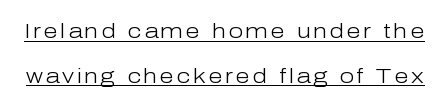
Quick note: interline space is abundant. When letters stand straight like this, we call the style roman or upright. Has an underline been added? It has. A quiet, ordinary-to-light weight characterises the typeface.
